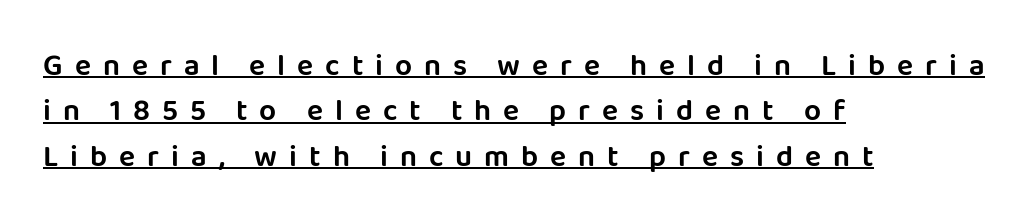
The image shows 30 px sans-serif type, upright; set left-aligned, normal line spacing (1.51x), unusually wide letter spacing (+0.4 em), underlined; low stroke contrast and a large x-height.
